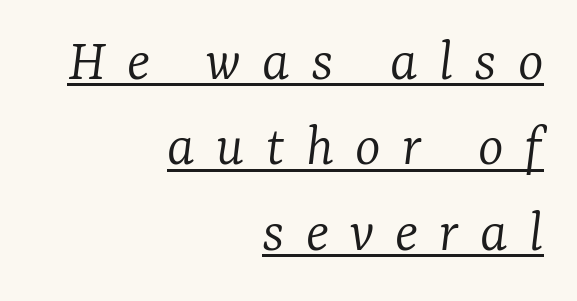
Is the letter spacing exaggerated? Yes — the characters are pushed far apart. In terms of leading, this rendering sits right in the middle. Is the type slanted? Yes — the strokes lean at a clear angle. The setting favours the right margin, as signatures and pull-quotes sometimes do. Is the stroke heavy? The answer is a plain regular-or-lighter. A typographer would call this underscored text.
